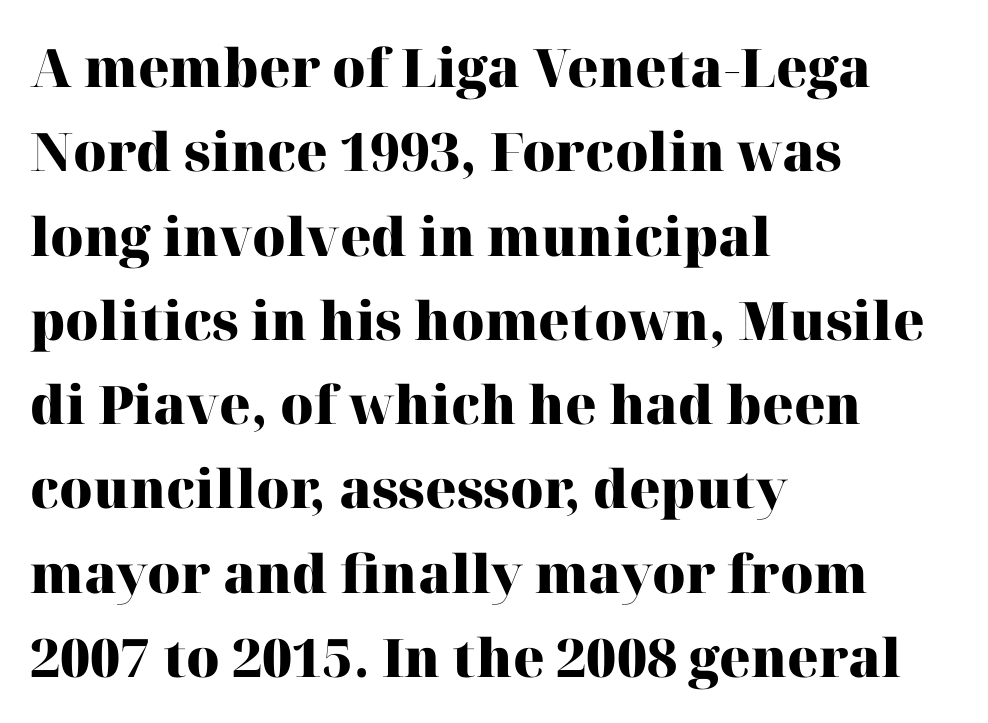
The image shows 53 px heavy serif type, upright; set left-aligned, normal line spacing (1.59x), normal letter spacing, not underlined; high stroke contrast and a medium x-height.
